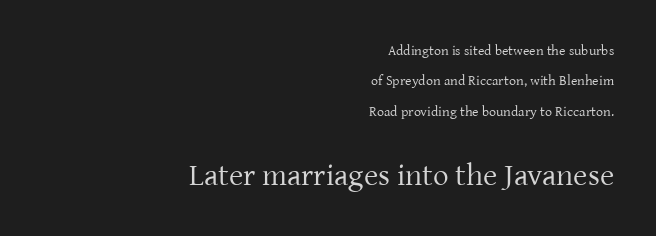
Q: Is the text bold? A: No.
Q: Is the text italic (slanted)? A: No, it is upright.
Q: Is the typeface a serif or a sans-serif typeface? A: Serif.
Q: Is the text underlined? A: No.
Q: How is the paragraph aligned? A: Right-aligned.
Q: Is the spacing between letters normal or unusually wide? A: Normal.
Q: Is the spacing between lines tight, normal or loose? A: Loose.
Q: Which block of text is set in a larger size, the first (top) or the second (bottom)? A: The second (bottom) one.
Q: Width (condensed, normal, or wide)? A: Normal.
Q: Stroke contrast? A: Low.
Q: x-height? A: Medium.
Q: Monospaced? A: No.
